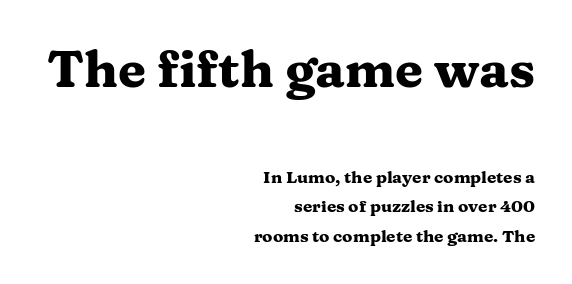
The tracking reads as untouched default to a designer's eye. These lines are set flush right with a ragged left edge. Letters rest on an invisible, unmarked baseline. Heavy, bold letterforms. You can tell from the footed stems that serif type was used. The font's upright variant was chosen for this text.
